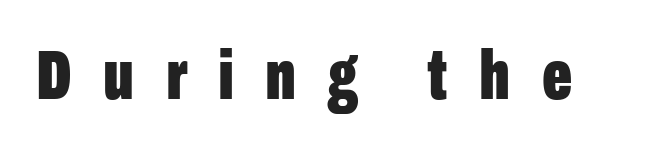
The image shows 71 px bold, condensed sans-serif type, upright; set unusually wide letter spacing (+0.44 em), not underlined; low stroke contrast and a medium x-height.
